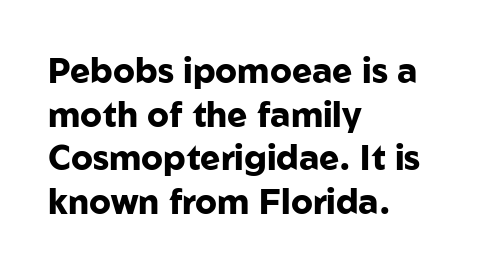
{"serif": "no", "italic": "no", "bold": "yes", "weight": "heavy", "width": "normal", "stroke_contrast": "low", "x_height": "medium", "monospaced": "no", "underline": "no", "align": "left", "line_spacing": "normal", "line_spacing_ratio": 1.28, "letter_spacing": "normal", "letter_spacing_em": 0.0, "glyph_px": 34}
